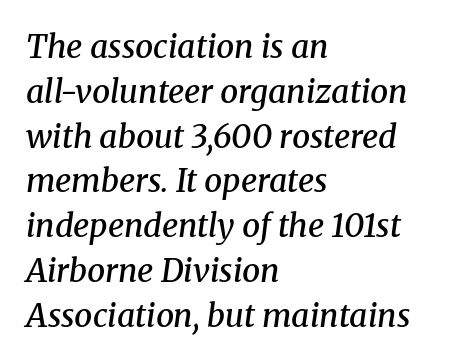
Q: Is the text bold? A: Semi-bold.
Q: Is the text italic (slanted)? A: Yes, it leans right by about 8 degrees.
Q: Is the typeface a serif or a sans-serif typeface? A: Serif.
Q: Is the text underlined? A: No.
Q: How is the paragraph aligned? A: Left-aligned.
Q: Is the spacing between letters normal or unusually wide? A: Normal.
Q: Is the spacing between lines tight, normal or loose? A: Normal.
Q: Width (condensed, normal, or wide)? A: Normal.
Q: Stroke contrast? A: Medium.
Q: x-height? A: Medium.
Q: Monospaced? A: No.
